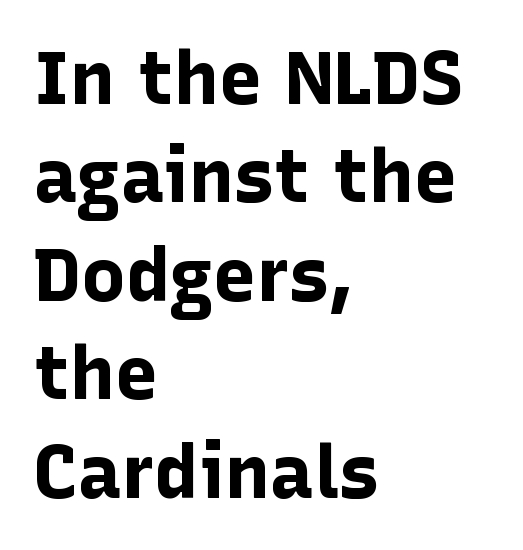
Q: Is the text bold? A: Yes.
Q: Is the text italic (slanted)? A: No, it is upright.
Q: Is the typeface a serif or a sans-serif typeface? A: Sans-serif.
Q: Is the text underlined? A: No.
Q: How is the paragraph aligned? A: Left-aligned.
Q: Is the spacing between letters normal or unusually wide? A: Normal.
Q: Is the spacing between lines tight, normal or loose? A: Normal.
Q: Width (condensed, normal, or wide)? A: Normal.
Q: Stroke contrast? A: Low.
Q: x-height? A: Medium.
Q: Monospaced? A: No.
